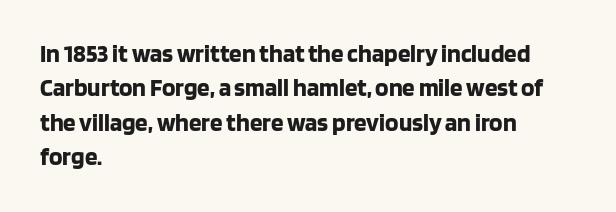
Q: Is the text bold? A: Yes.
Q: Is the text italic (slanted)? A: No, it is upright.
Q: Is the text underlined? A: No.
Q: How is the paragraph aligned? A: Left-aligned.
Q: Is the spacing between letters normal or unusually wide? A: Normal.
Q: Is the spacing between lines tight, normal or loose? A: Normal.
